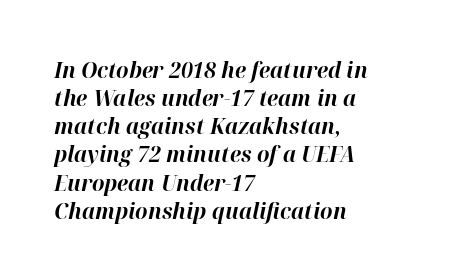
Q: Is the text bold? A: Yes.
Q: Is the text italic (slanted)? A: Yes, it leans right by about 12 degrees.
Q: Is the text underlined? A: No.
Q: How is the paragraph aligned? A: Left-aligned.
Q: Is the spacing between letters normal or unusually wide? A: Normal.
Q: Is the spacing between lines tight, normal or loose? A: Normal.
